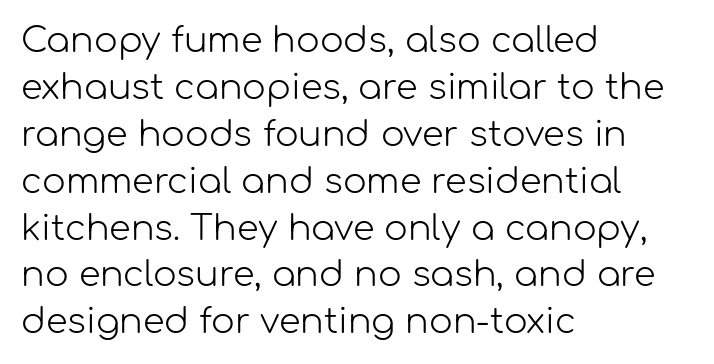
{"serif": "no", "italic": "no", "bold": "no", "weight": "light", "width": "normal", "stroke_contrast": "low", "x_height": "medium", "monospaced": "no", "underline": "no", "align": "left", "line_spacing": "normal", "line_spacing_ratio": 1.34, "letter_spacing": "normal", "letter_spacing_em": 0.0, "glyph_px": 35}
